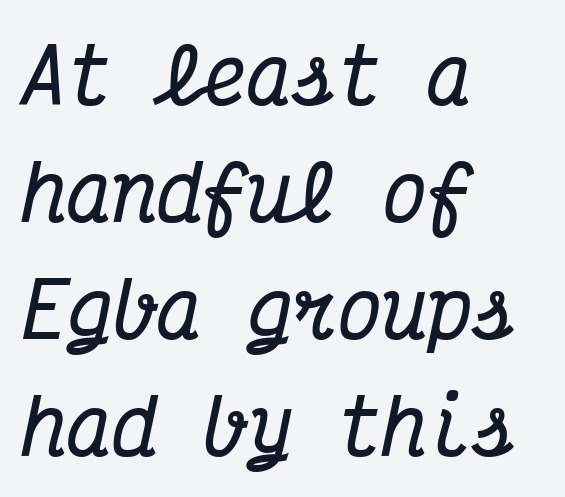
The image shows 75 px bold, condensed serif type, italic (leaning right), monospaced; set left-aligned, normal line spacing (1.56x), normal letter spacing, not underlined; medium stroke contrast and a medium x-height.
